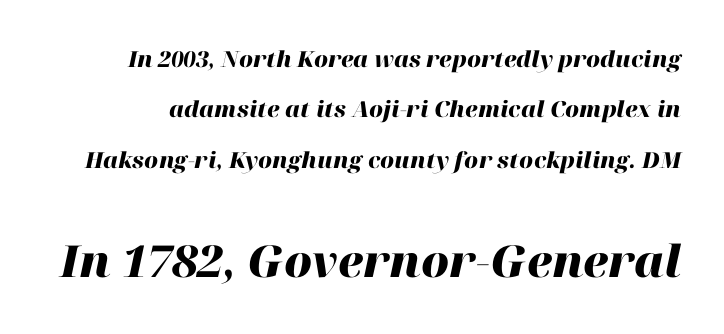
{"italic": "yes", "lean": "right", "slant_degrees": 12, "bold": "yes", "weight": "heavy", "width": "normal", "stroke_contrast": "high", "x_height": "medium", "monospaced": "no", "underline": "no", "line_spacing": "loose", "line_spacing_ratio": 2.29, "letter_spacing": "normal", "letter_spacing_em": 0.0, "larger_block": "second", "size_ratio": 2.0, "glyph_px": 44}
